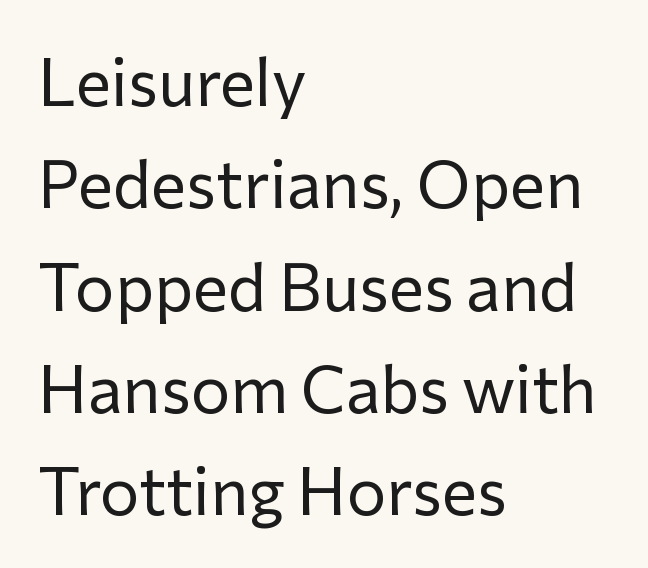
The image shows 66 px regular-weight sans-serif type, upright; set left-aligned, normal line spacing (1.55x), normal letter spacing, not underlined; low stroke contrast and a medium x-height.
